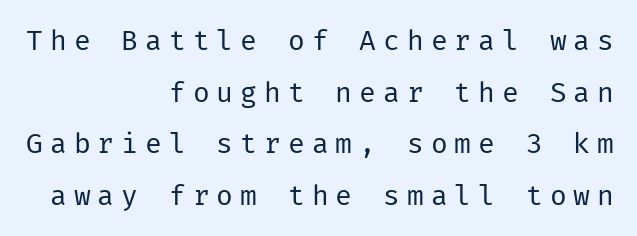
The image shows 28 px regular-weight sans-serif type, upright; set right-aligned, line spacing 1.84x, unusually wide letter spacing (+0.25 em), not underlined; low stroke contrast and a medium x-height.
